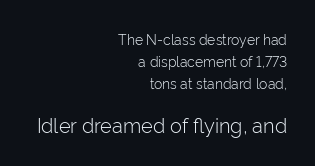
Q: Is the text bold? A: No.
Q: Is the text italic (slanted)? A: No, it is upright.
Q: Is the text underlined? A: No.
Q: How is the paragraph aligned? A: Right-aligned.
Q: Is the spacing between letters normal or unusually wide? A: Normal.
Q: Is the spacing between lines tight, normal or loose? A: Normal.
Q: Which block of text is set in a larger size, the first (top) or the second (bottom)? A: The second (bottom) one.
